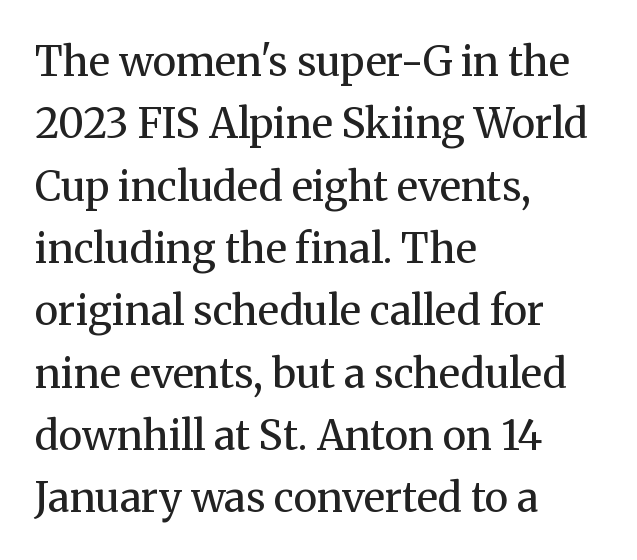
The type is set solid horizontally, with unmodified tracking. All the whitespace from short lines collects on the right. Lines of text with bare space underneath. When letters stand straight like this, we call the style roman or upright.
